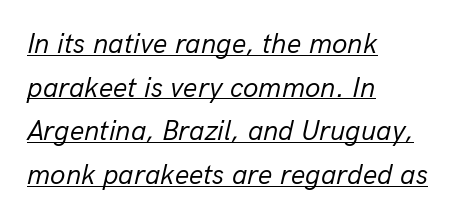
Q: Is the text bold? A: No.
Q: Is the text italic (slanted)? A: Yes, it leans right by about 13 degrees.
Q: Is the text underlined? A: Yes.
Q: How is the paragraph aligned? A: Left-aligned.
Q: Is the spacing between letters normal or unusually wide? A: Normal.
Q: Is the spacing between lines tight, normal or loose? A: Normal.
Q: Width (condensed, normal, or wide)? A: Normal.
Q: Stroke contrast? A: Low.
Q: x-height? A: Medium.
Q: Monospaced? A: No.
